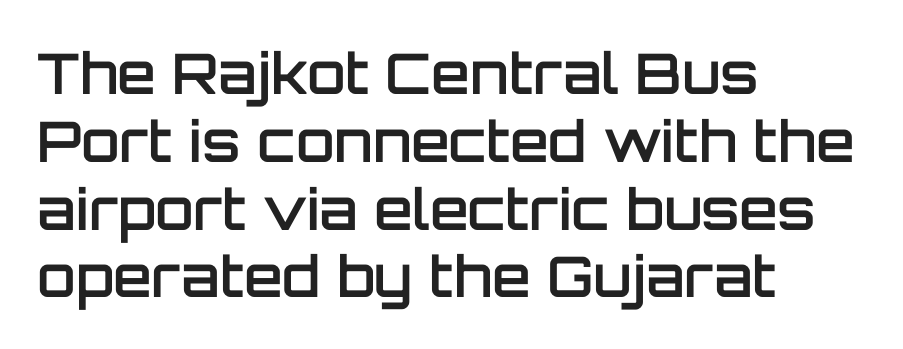
Q: Is the text bold? A: Semi-bold.
Q: Is the text italic (slanted)? A: No, it is upright.
Q: Is the typeface a serif or a sans-serif typeface? A: Sans-serif.
Q: Is the text underlined? A: No.
Q: How is the paragraph aligned? A: Left-aligned.
Q: Is the spacing between letters normal or unusually wide? A: Normal.
Q: Width (condensed, normal, or wide)? A: Normal.
Q: Stroke contrast? A: Low.
Q: x-height? A: Large.
Q: Monospaced? A: No.
